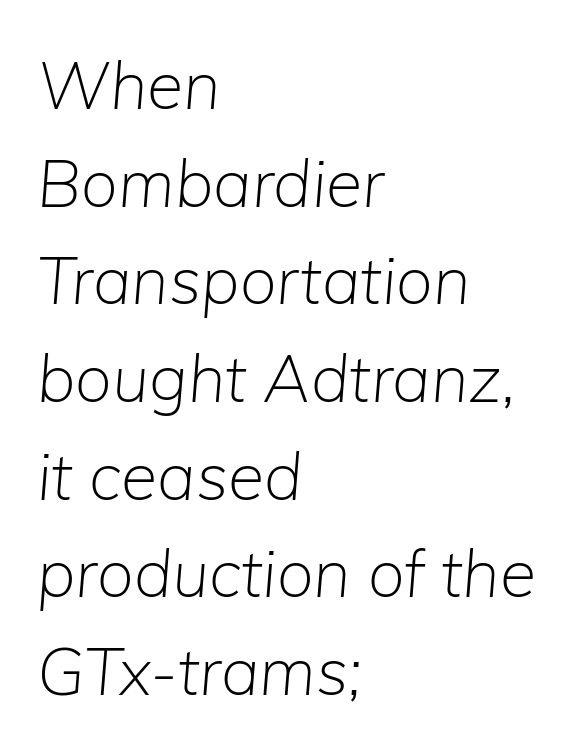
Q: Is the text bold? A: No.
Q: Is the text italic (slanted)? A: Yes, it leans right by about 5 degrees.
Q: Is the text underlined? A: No.
Q: How is the paragraph aligned? A: Left-aligned.
Q: Is the spacing between letters normal or unusually wide? A: Normal.
Q: Is the spacing between lines tight, normal or loose? A: Normal.
Q: Width (condensed, normal, or wide)? A: Normal.
Q: Stroke contrast? A: Low.
Q: x-height? A: Medium.
Q: Monospaced? A: No.
